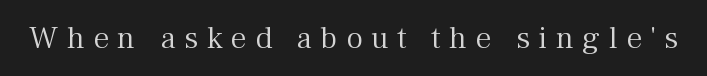
Q: Is the text bold? A: No.
Q: Is the text italic (slanted)? A: No, it is upright.
Q: Is the typeface a serif or a sans-serif typeface? A: Serif.
Q: Is the text underlined? A: No.
Q: Is the spacing between letters normal or unusually wide? A: Unusually wide.
Q: Width (condensed, normal, or wide)? A: Normal.
Q: Stroke contrast? A: Medium.
Q: x-height? A: Medium.
Q: Monospaced? A: No.
